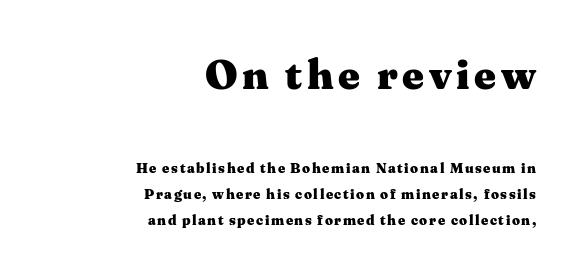
Q: Is the text bold? A: Yes.
Q: Is the text italic (slanted)? A: No, it is upright.
Q: Is the typeface a serif or a sans-serif typeface? A: Serif.
Q: Is the text underlined? A: No.
Q: How is the paragraph aligned? A: Right-aligned.
Q: Which block of text is set in a larger size, the first (top) or the second (bottom)? A: The first (top) one.
Q: Width (condensed, normal, or wide)? A: Wide.
Q: Stroke contrast? A: Medium.
Q: x-height? A: Medium.
Q: Monospaced? A: No.
